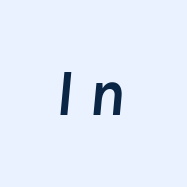
{"italic": "yes", "lean": "right", "slant_degrees": 8, "bold": "yes", "weight": "semibold", "width": "normal", "stroke_contrast": "low", "x_height": "medium", "monospaced": "no", "underline": "no", "letter_spacing": "wide", "letter_spacing_em": 0.24, "glyph_px": 65}
